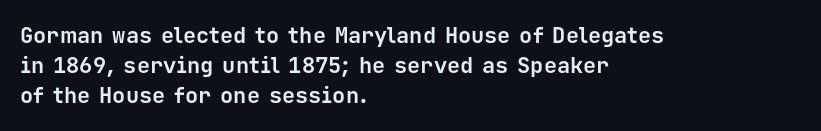
Q: Is the text bold? A: Yes.
Q: Is the text italic (slanted)? A: No, it is upright.
Q: Is the text underlined? A: No.
Q: How is the paragraph aligned? A: Left-aligned.
Q: Is the spacing between letters normal or unusually wide? A: Normal.
Q: Is the spacing between lines tight, normal or loose? A: Normal.
